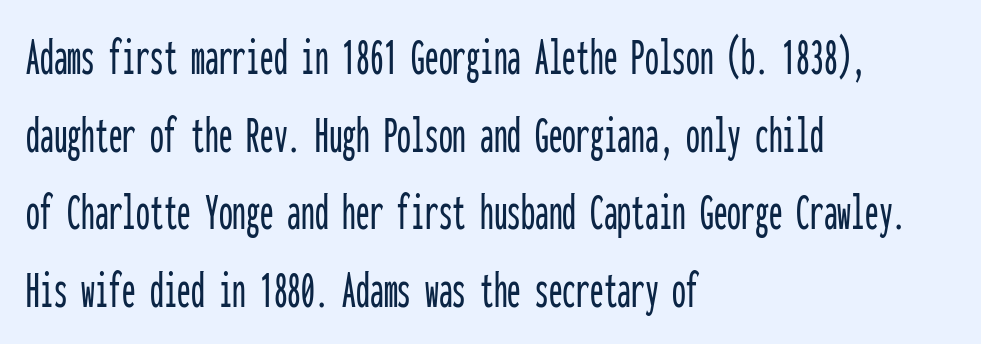
A typesetter would call this zero additional tracking. A typesetter would call this monospace, since all characters share one set width. Ordinary non-slanted type is in use. A typesetter would label this face a sans. Beneath every word, the page is bare. The compositor pushed each line to the left boundary.
